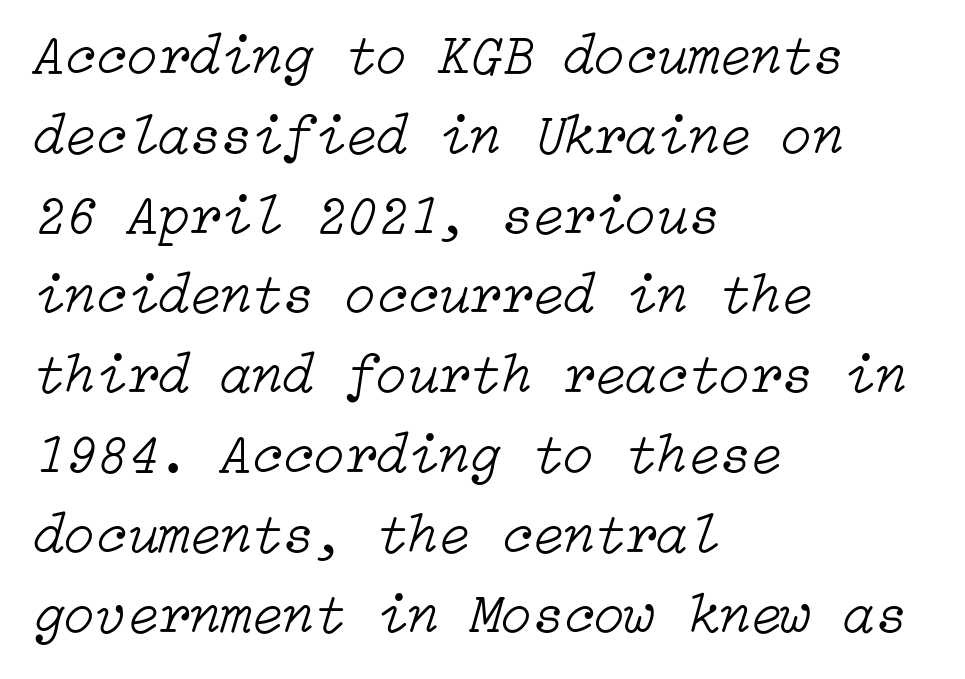
Q: Is the text bold? A: No.
Q: Is the text italic (slanted)? A: Yes, it leans right by about 15 degrees.
Q: Is the text underlined? A: No.
Q: How is the paragraph aligned? A: Left-aligned.
Q: Is the spacing between letters normal or unusually wide? A: Normal.
Q: Is the spacing between lines tight, normal or loose? A: Normal.
Q: Width (condensed, normal, or wide)? A: Normal.
Q: Stroke contrast? A: Low.
Q: x-height? A: Medium.
